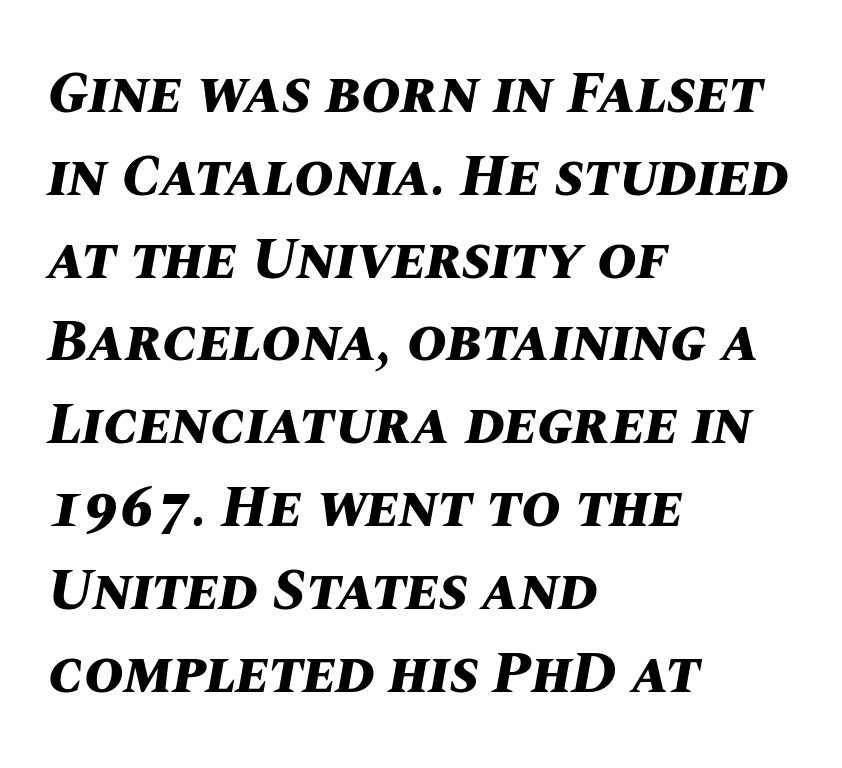
Q: Is the text bold? A: Yes.
Q: Is the text italic (slanted)? A: Yes, it leans right by about 10 degrees.
Q: Is the text underlined? A: No.
Q: How is the paragraph aligned? A: Left-aligned.
Q: Is the spacing between letters normal or unusually wide? A: Normal.
Q: Is the spacing between lines tight, normal or loose? A: Normal.
Q: Width (condensed, normal, or wide)? A: Normal.
Q: Stroke contrast? A: Medium.
Q: x-height? A: Large.
Q: Monospaced? A: No.
